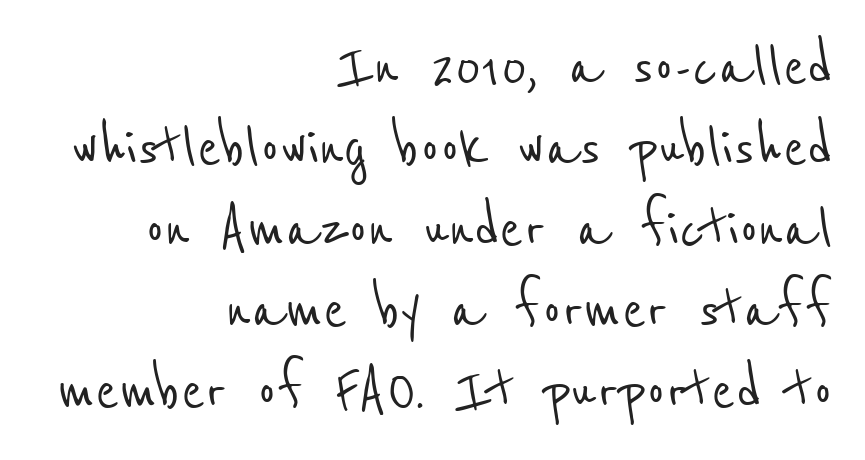
The image shows 71 px condensed sans-serif type; set right-aligned, tight line spacing (1.14x), normal letter spacing, not underlined; low stroke contrast and a medium x-height.
